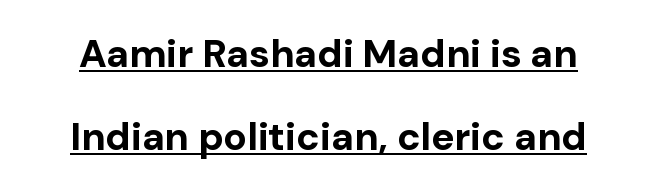
{"serif": "no", "italic": "no", "bold": "yes", "weight": "bold", "width": "normal", "stroke_contrast": "low", "x_height": "medium", "monospaced": "no", "underline": "yes", "line_spacing": "loose", "line_spacing_ratio": 2.13, "letter_spacing": "normal", "letter_spacing_em": 0.0, "glyph_px": 39}
